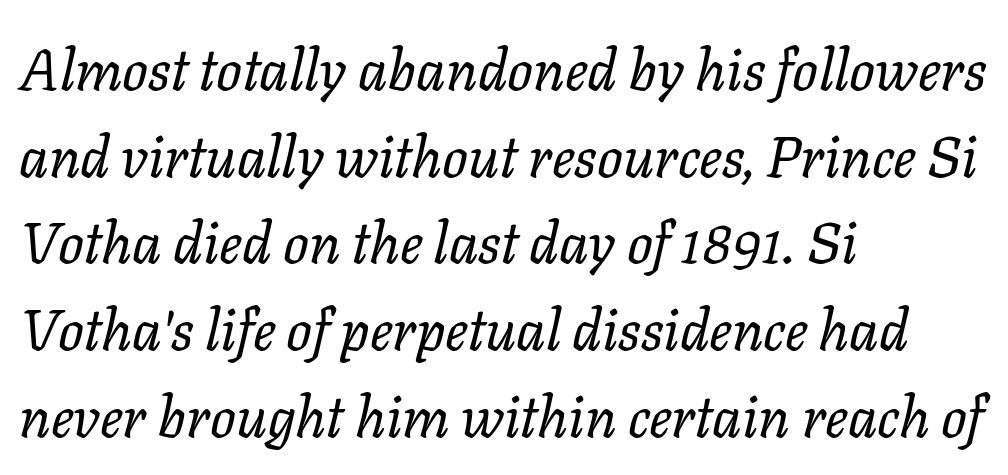
Q: Is the text bold? A: No.
Q: Is the text italic (slanted)? A: Yes, it leans right by about 11 degrees.
Q: Is the text underlined? A: No.
Q: How is the paragraph aligned? A: Left-aligned.
Q: Is the spacing between letters normal or unusually wide? A: Normal.
Q: Is the spacing between lines tight, normal or loose? A: Normal.
Q: Width (condensed, normal, or wide)? A: Normal.
Q: Stroke contrast? A: Low.
Q: x-height? A: Medium.
Q: Monospaced? A: No.
